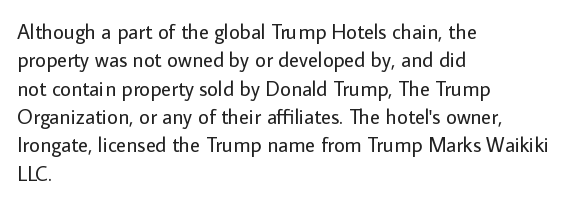
Q: Is the text bold? A: No.
Q: Is the text italic (slanted)? A: No, it is upright.
Q: Is the text underlined? A: No.
Q: How is the paragraph aligned? A: Left-aligned.
Q: Is the spacing between letters normal or unusually wide? A: Normal.
Q: Is the spacing between lines tight, normal or loose? A: Normal.
